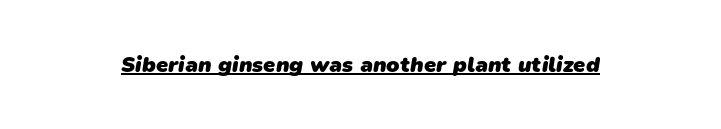
{"bold": "yes", "underline": "yes", "letter_spacing": "normal", "letter_spacing_em": 0.0, "glyph_px": 22}
